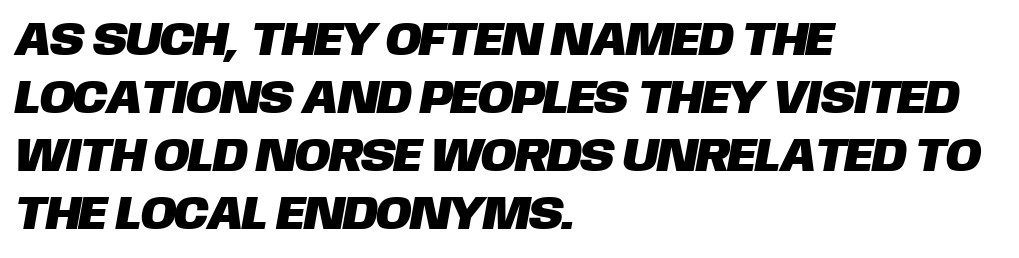
The image shows 48 px sans-serif type; set left-aligned, line spacing 1.21x, normal letter spacing, not underlined; low stroke contrast and a large x-height.
